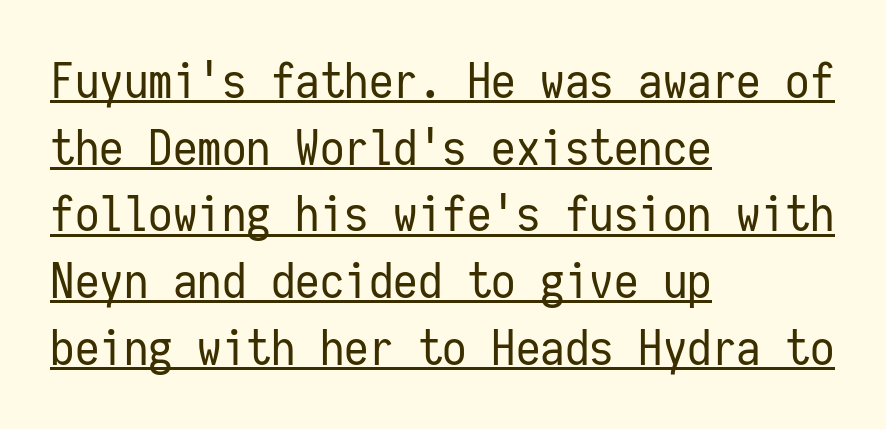
The image shows 49 px regular-weight, condensed sans-serif type, upright, monospaced; set left-aligned, normal line spacing (1.36x), normal letter spacing, underlined; low stroke contrast and a medium x-height.
